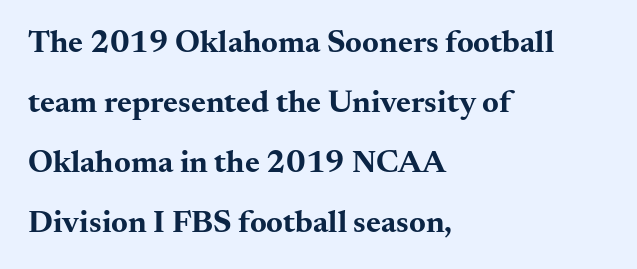
Q: Is the text bold? A: Yes.
Q: Is the text italic (slanted)? A: No, it is upright.
Q: Is the typeface a serif or a sans-serif typeface? A: Serif.
Q: Is the text underlined? A: No.
Q: How is the paragraph aligned? A: Left-aligned.
Q: Is the spacing between letters normal or unusually wide? A: Normal.
Q: Width (condensed, normal, or wide)? A: Wide.
Q: Stroke contrast? A: Medium.
Q: x-height? A: Small.
Q: Monospaced? A: No.
